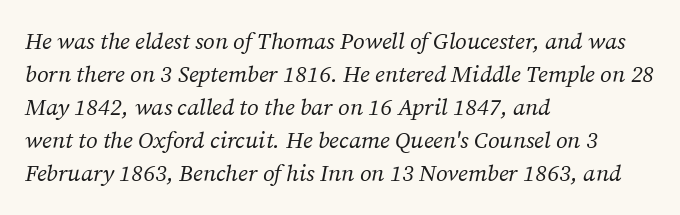
Q: Is the text bold? A: No.
Q: Is the text italic (slanted)? A: Yes, it leans right by about 12 degrees.
Q: Is the text underlined? A: No.
Q: How is the paragraph aligned? A: Left-aligned.
Q: Is the spacing between letters normal or unusually wide? A: Normal.
Q: Is the spacing between lines tight, normal or loose? A: Normal.
